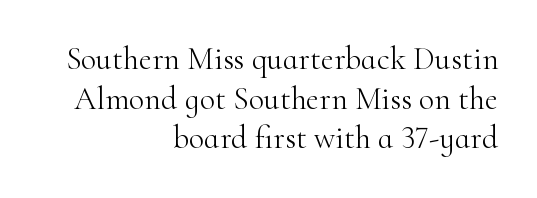
{"serif": "yes", "italic": "no", "bold": "no", "weight": "light", "width": "normal", "stroke_contrast": "high", "x_height": "small", "monospaced": "no", "underline": "no", "align": "right", "line_spacing_ratio": 1.24, "letter_spacing": "normal", "letter_spacing_em": 0.0, "glyph_px": 32}
